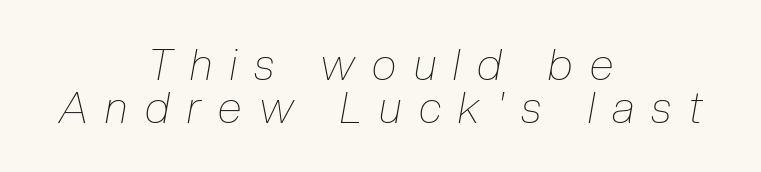
No heavy texture on the line: the type isn't bold. The designer dialed line spacing down below the default. Quick note: italic. A centered setting, common on invitations and titles, is used for this passage. Looks like regular typesetting: each glyph gets only the width it needs.
